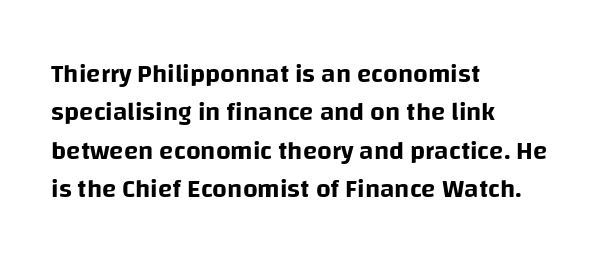
{"italic": "no", "underline": "no", "align": "left", "line_spacing": "normal", "line_spacing_ratio": 1.48, "letter_spacing": "normal", "letter_spacing_em": 0.0, "glyph_px": 26}
